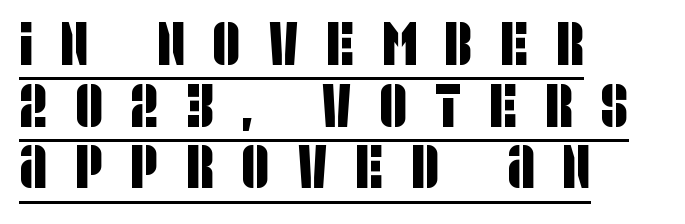
The horizontal fit of the characters is loose and conspicuously gappy. Varying glyph widths throughout — classic text-font behaviour. Closely set lines give the paragraph a compact silhouette. The passage shown is underscored from start to finish. To sum up the face: it is a sans, with no serifs.
